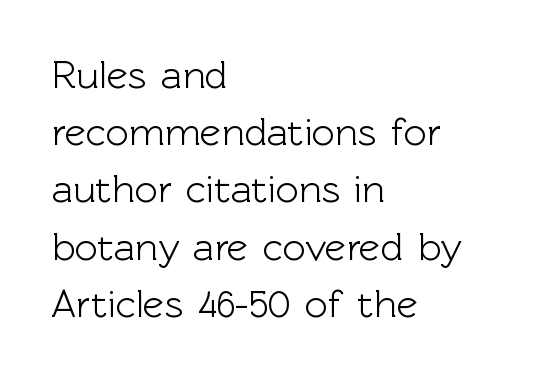
You can tell it's not italic because the verticals are truly vertical. Between one letter and the next there's only the usual sliver of space. This sample uses a sans-serif face. Each row of text sits above clean, open space.
